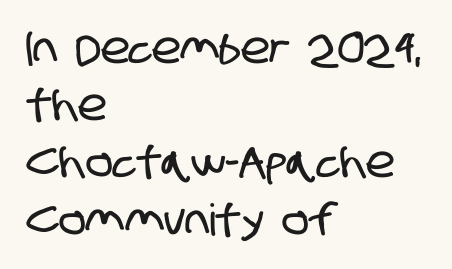
The type family on display is of the sans-serif kind. Observe the ordinary spacing: letters are neighbours, not strangers. The leading is moderate, giving the passage an even texture. Lines of text with bare space underneath. This sample is left-justified, so line endings fall wherever the words run out. This sample has the flowing, uneven cadence of proportional lettering.
